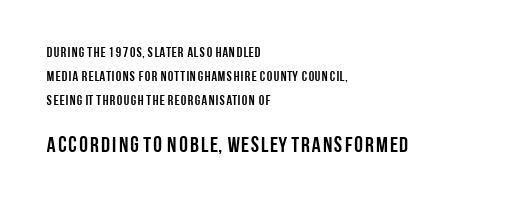
The image shows 22 px bold type, upright; set left-aligned, line spacing 1.71x, normal letter spacing, not underlined; the second (bottom) block is 1.57x larger.
